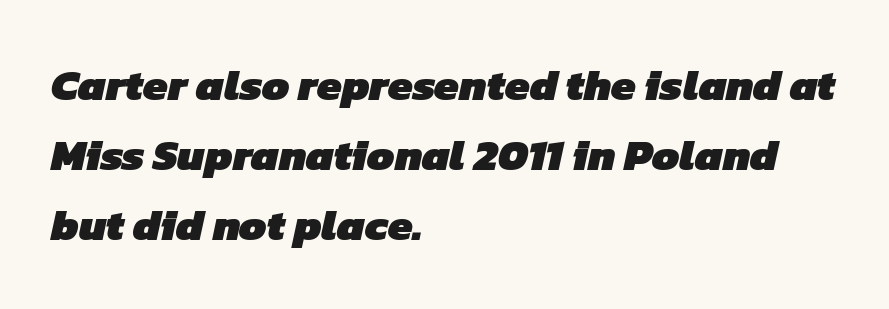
This sample has the flowing, uneven cadence of proportional lettering. Type without underlining. The typesetter chose a ragged-right arrangement here. Short note: letters normally spaced. The sample has been set heavy, in full bold.
